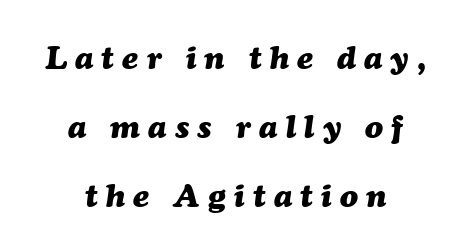
Q: Is the text bold? A: Yes.
Q: Is the text italic (slanted)? A: Yes, it leans right by about 7 degrees.
Q: Is the text underlined? A: No.
Q: How is the paragraph aligned? A: Centered.
Q: Is the spacing between letters normal or unusually wide? A: Unusually wide.
Q: Is the spacing between lines tight, normal or loose? A: Loose.
Q: Width (condensed, normal, or wide)? A: Normal.
Q: Stroke contrast? A: Medium.
Q: x-height? A: Medium.
Q: Monospaced? A: No.
